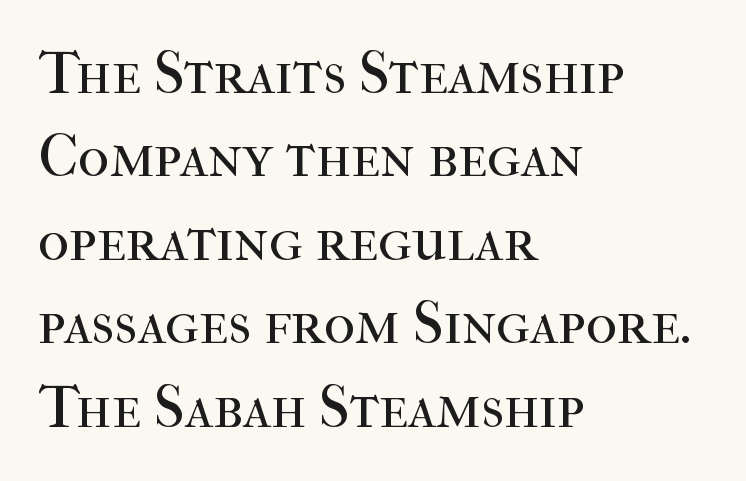
{"serif": "yes", "italic": "no", "bold": "no", "weight": "regular", "width": "normal", "stroke_contrast": "high", "x_height": "medium", "monospaced": "no", "underline": "no", "align": "left", "line_spacing": "normal", "line_spacing_ratio": 1.39, "letter_spacing": "normal", "letter_spacing_em": 0.0, "glyph_px": 60}
